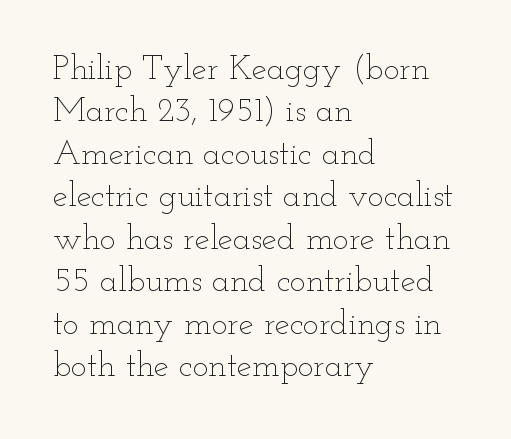
{"italic": "no", "bold": "no", "weight": "thin", "width": "wide", "stroke_contrast": "low", "x_height": "small", "monospaced": "no", "underline": "no", "align": "left", "line_spacing": "normal", "line_spacing_ratio": 1.25, "letter_spacing": "normal", "letter_spacing_em": 0.0, "glyph_px": 34}
